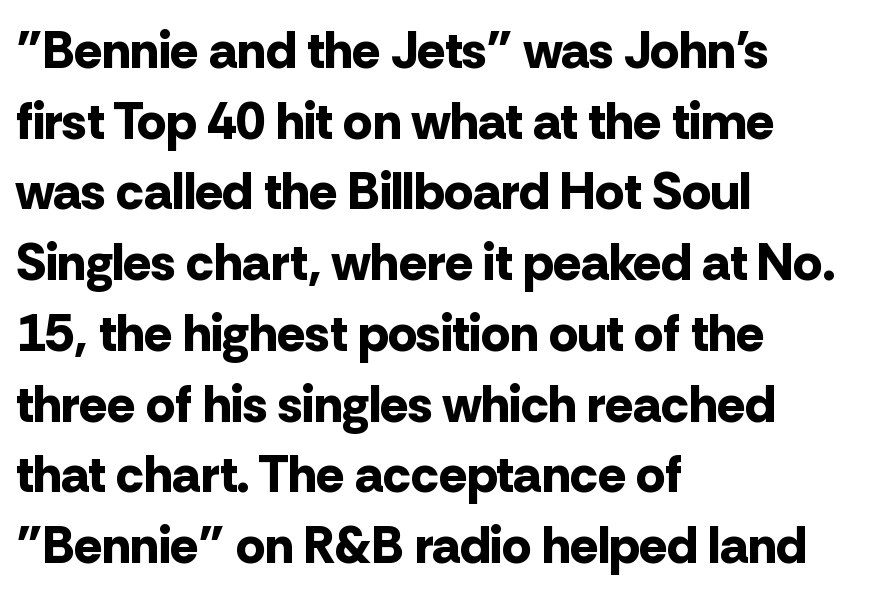
{"serif": "no", "italic": "no", "bold": "yes", "weight": "bold", "width": "normal", "stroke_contrast": "low", "x_height": "medium", "monospaced": "no", "underline": "no", "align": "left", "line_spacing": "normal", "line_spacing_ratio": 1.36, "letter_spacing": "normal", "letter_spacing_em": 0.0, "glyph_px": 52}
